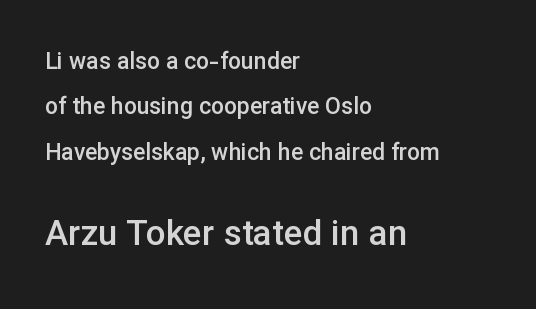
Q: Is the text bold? A: Semi-bold.
Q: Is the text italic (slanted)? A: No, it is upright.
Q: Is the typeface a serif or a sans-serif typeface? A: Sans-serif.
Q: Is the text underlined? A: No.
Q: How is the paragraph aligned? A: Left-aligned.
Q: Is the spacing between letters normal or unusually wide? A: Normal.
Q: Is the spacing between lines tight, normal or loose? A: Loose.
Q: Which block of text is set in a larger size, the first (top) or the second (bottom)? A: The second (bottom) one.
Q: Width (condensed, normal, or wide)? A: Normal.
Q: Stroke contrast? A: Low.
Q: x-height? A: Medium.
Q: Monospaced? A: No.
